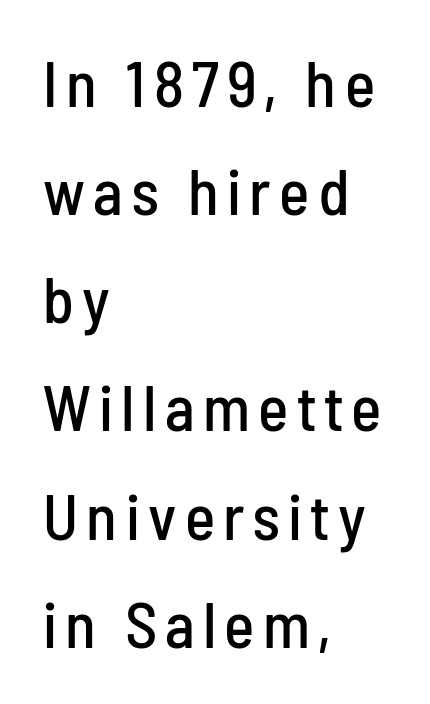
The image shows 64 px condensed sans-serif type, upright; set left-aligned, normal line spacing (1.69x), not underlined; low stroke contrast and a medium x-height.
